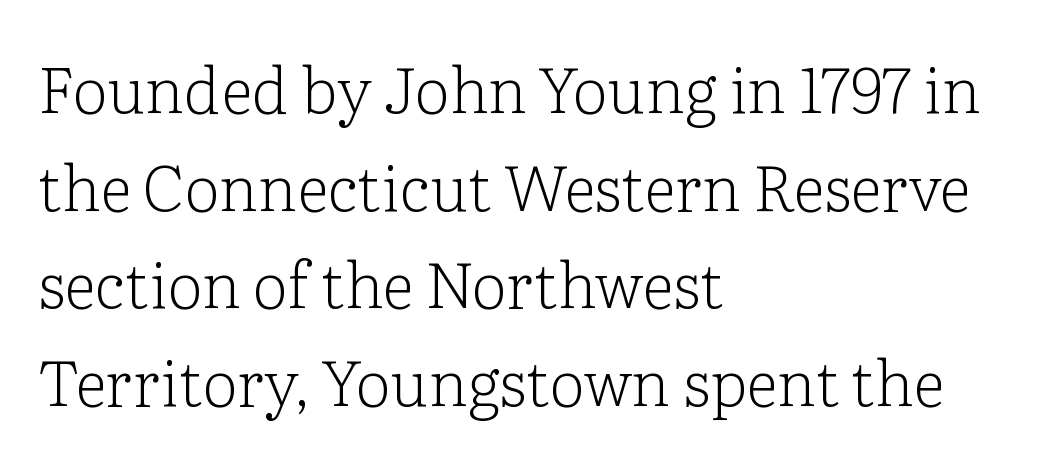
Q: Is the text bold? A: No.
Q: Is the text italic (slanted)? A: No, it is upright.
Q: Is the typeface a serif or a sans-serif typeface? A: Serif.
Q: Is the text underlined? A: No.
Q: How is the paragraph aligned? A: Left-aligned.
Q: Is the spacing between letters normal or unusually wide? A: Normal.
Q: Is the spacing between lines tight, normal or loose? A: Normal.
Q: Width (condensed, normal, or wide)? A: Normal.
Q: Stroke contrast? A: Low.
Q: x-height? A: Medium.
Q: Monospaced? A: No.
